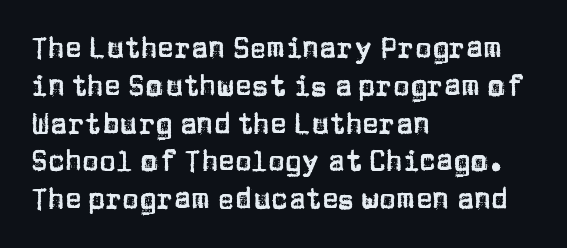
Quick note: not italic, upright. Think of a printed novel: that variable character pitch is what you see here. Reading down the column, the eye jumps a familiar distance to each next line. Characters follow at the spacing the type designer built in.
